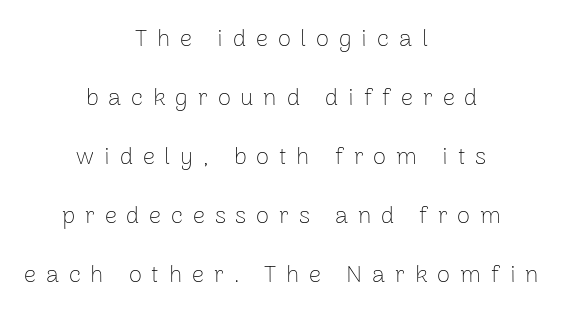
Is there any slant? The stems are plumb. These lines stack symmetrically, like a column narrowing and widening about its center. A typesetter would call this leading open, well beyond the default. The foot of each line stays bare and open.
